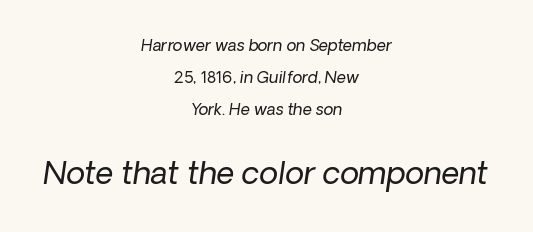
Q: Is the text bold? A: No.
Q: Is the typeface a serif or a sans-serif typeface? A: Sans-serif.
Q: Is the text underlined? A: No.
Q: How is the paragraph aligned? A: Centered.
Q: Is the spacing between letters normal or unusually wide? A: Normal.
Q: Is the spacing between lines tight, normal or loose? A: Loose.
Q: Which block of text is set in a larger size, the first (top) or the second (bottom)? A: The second (bottom) one.
Q: Width (condensed, normal, or wide)? A: Normal.
Q: Stroke contrast? A: Low.
Q: x-height? A: Medium.
Q: Monospaced? A: No.
